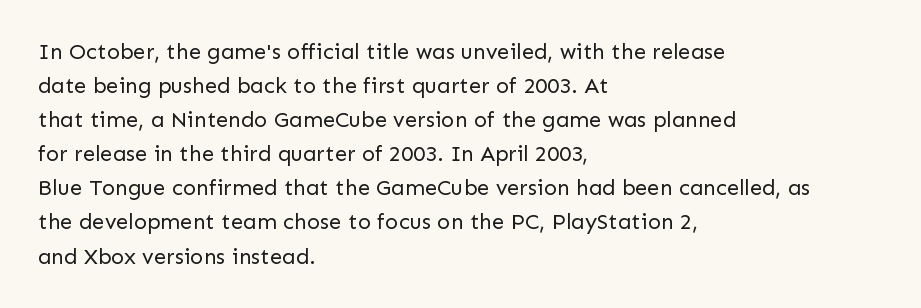
The image shows 22 px text type, upright; set left-aligned, normal line spacing (1.55x), normal letter spacing, not underlined.
